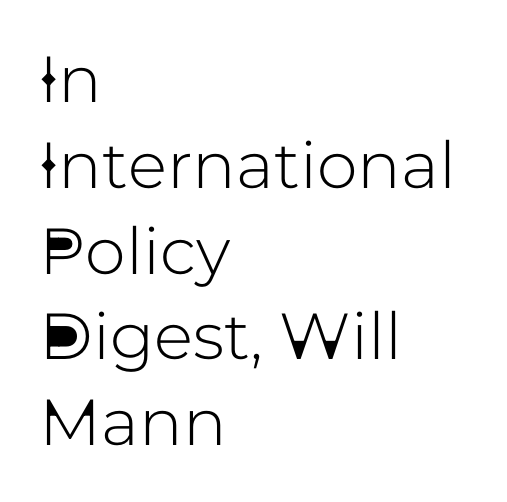
The setting favours the left margin, as ordinary paragraphs usually do. Note the varied advance widths — an 'i' is clearly narrower than an 'm'. Look at the tracking — it's just the regular setting, nothing added. Does the type have serifs? No, each stem ends abruptly. Does the lettering tilt? It doesn't — this is upright. The vertical gap from one line to the next is medium.
